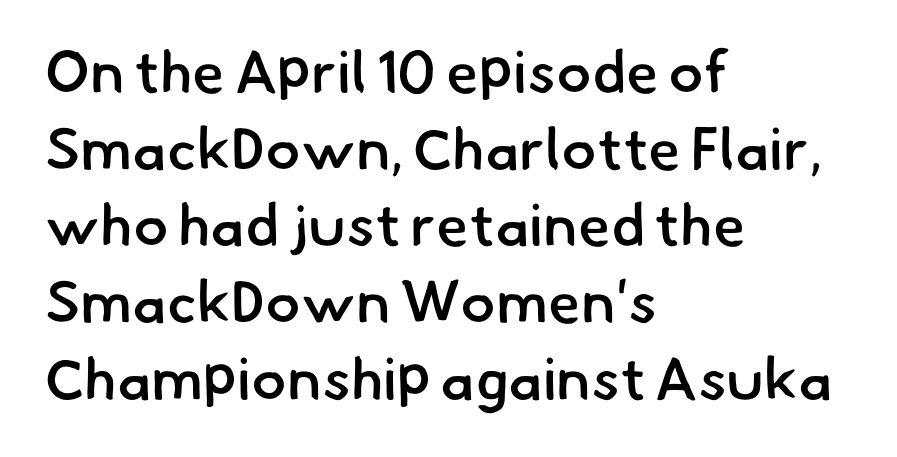
The image shows 59 px semibold sans-serif type; set left-aligned, normal line spacing (1.3x), normal letter spacing, not underlined; low stroke contrast and a small x-height.
